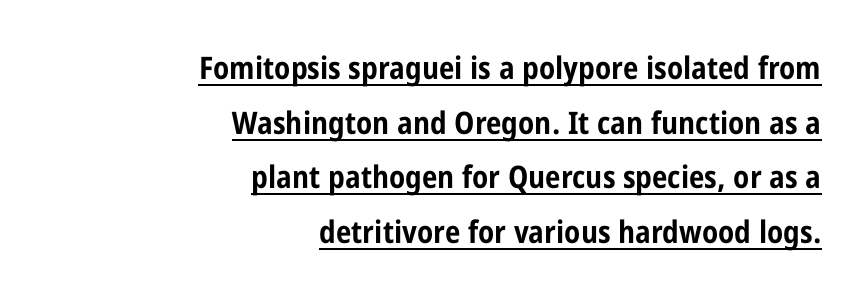
Between one letter and the next there's only the usual sliver of space. Think of a printed novel: that variable character pitch is what you see here. Layout note: lines flush right. In terms of letterform style, serifs are entirely absent. The font's upright variant was chosen for this text. Typographic density is high because the face is bold.
